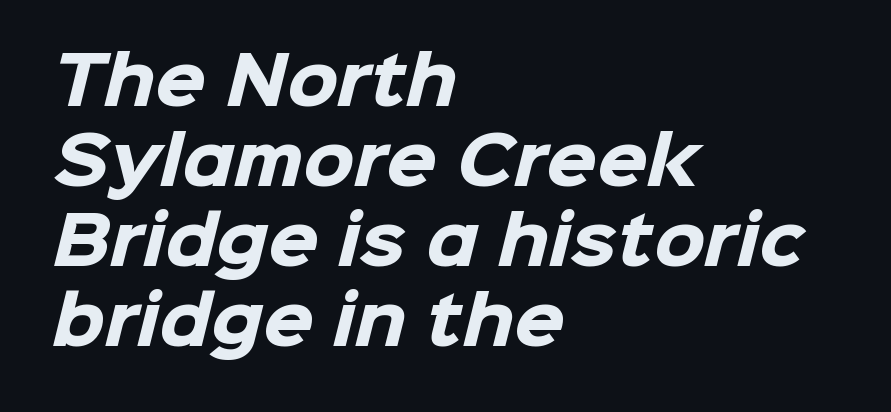
{"serif": "no", "bold": "yes", "weight": "heavy", "width": "normal", "stroke_contrast": "low", "x_height": "medium", "monospaced": "no", "underline": "no", "align": "left", "line_spacing_ratio": 1.23, "letter_spacing": "normal", "letter_spacing_em": 0.0, "glyph_px": 65}
